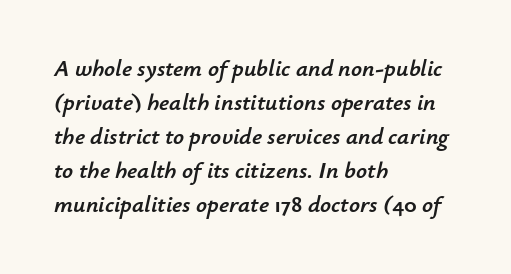
Q: Is the text italic (slanted)? A: Yes, it leans right by about 12 degrees.
Q: Is the text underlined? A: No.
Q: How is the paragraph aligned? A: Left-aligned.
Q: Is the spacing between letters normal or unusually wide? A: Normal.
Q: Is the spacing between lines tight, normal or loose? A: Normal.
